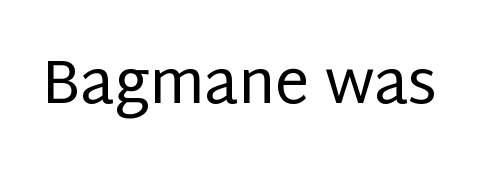
{"serif": "no", "italic": "no", "bold": "no", "weight": "regular", "width": "normal", "stroke_contrast": "low", "x_height": "large", "monospaced": "no", "underline": "no", "letter_spacing": "normal", "letter_spacing_em": 0.0, "glyph_px": 61}
